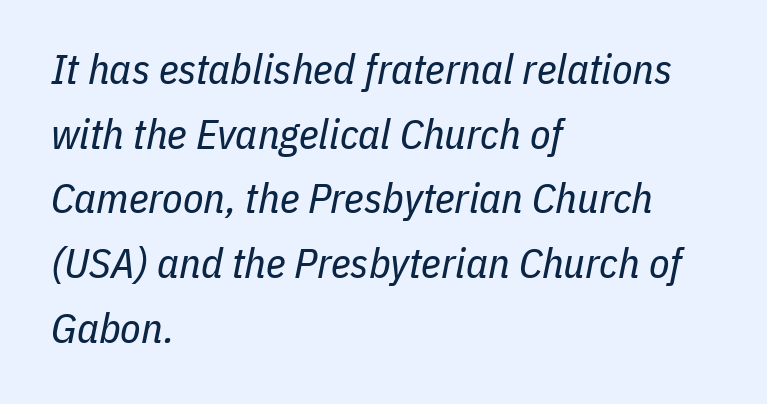
Q: Is the text bold? A: No.
Q: Is the text italic (slanted)? A: Yes, it leans right by about 11 degrees.
Q: Is the text underlined? A: No.
Q: How is the paragraph aligned? A: Left-aligned.
Q: Is the spacing between letters normal or unusually wide? A: Normal.
Q: Is the spacing between lines tight, normal or loose? A: Normal.
Q: Width (condensed, normal, or wide)? A: Condensed.
Q: Stroke contrast? A: Low.
Q: x-height? A: Medium.
Q: Monospaced? A: No.
